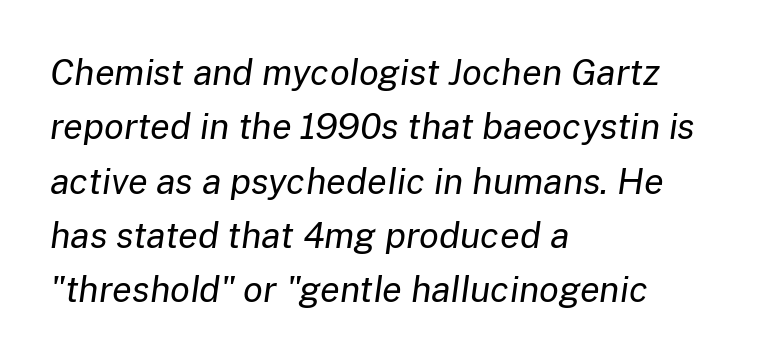
Q: Is the text bold? A: No.
Q: Is the text italic (slanted)? A: Yes, it leans right by about 8 degrees.
Q: Is the text underlined? A: No.
Q: How is the paragraph aligned? A: Left-aligned.
Q: Is the spacing between letters normal or unusually wide? A: Normal.
Q: Is the spacing between lines tight, normal or loose? A: Normal.
Q: Width (condensed, normal, or wide)? A: Normal.
Q: Stroke contrast? A: Low.
Q: x-height? A: Medium.
Q: Monospaced? A: No.
